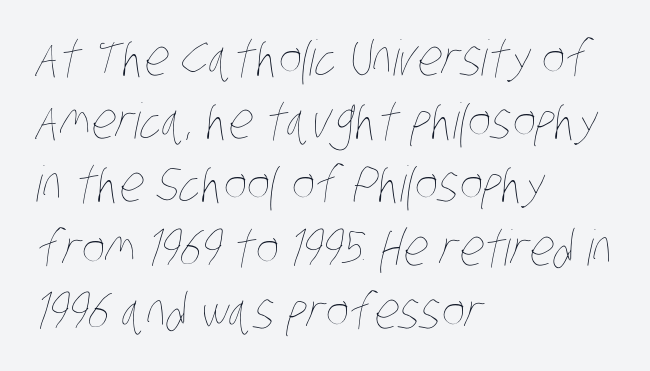
{"bold": "no", "weight": "thin", "width": "condensed", "stroke_contrast": "low", "x_height": "large", "monospaced": "no", "underline": "no", "align": "left", "line_spacing": "normal", "line_spacing_ratio": 1.29, "letter_spacing": "normal", "letter_spacing_em": 0.0, "glyph_px": 49}
